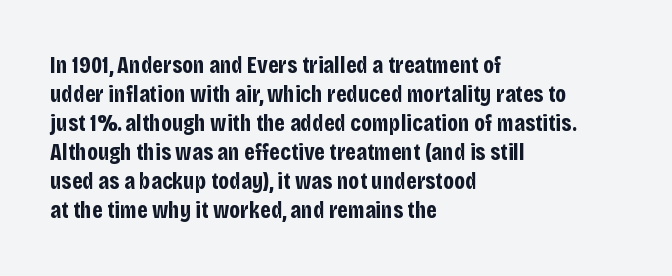
The image shows 24 px bold type, upright; set left-aligned, line spacing 1.21x, normal letter spacing, not underlined.
